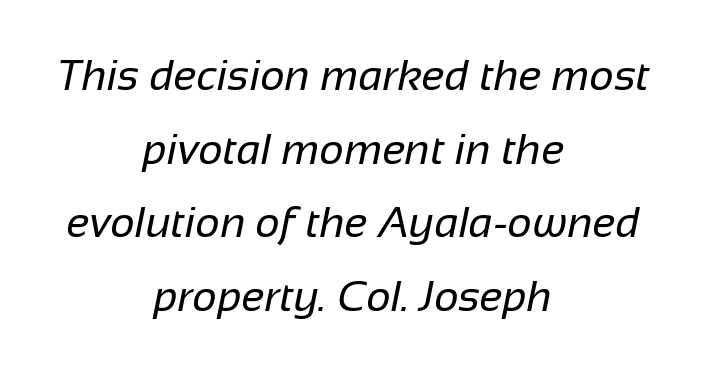
Q: Is the text bold? A: No.
Q: Is the typeface a serif or a sans-serif typeface? A: Sans-serif.
Q: Is the text underlined? A: No.
Q: How is the paragraph aligned? A: Centered.
Q: Is the spacing between letters normal or unusually wide? A: Normal.
Q: Width (condensed, normal, or wide)? A: Normal.
Q: Stroke contrast? A: Low.
Q: x-height? A: Medium.
Q: Monospaced? A: No.
